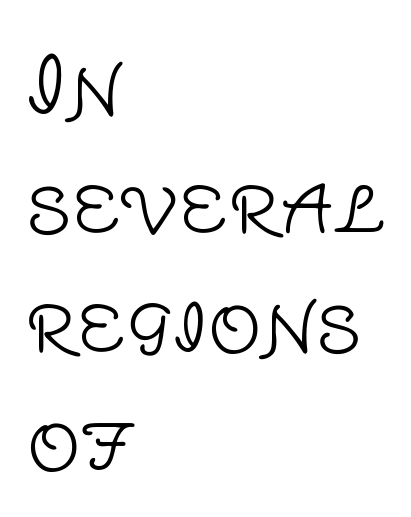
{"serif": "no", "bold": "no", "weight": "light", "width": "normal", "stroke_contrast": "low", "x_height": "large", "monospaced": "no", "underline": "no", "align": "left", "line_spacing": "normal", "line_spacing_ratio": 1.58, "letter_spacing": "normal", "letter_spacing_em": 0.0, "glyph_px": 75}
